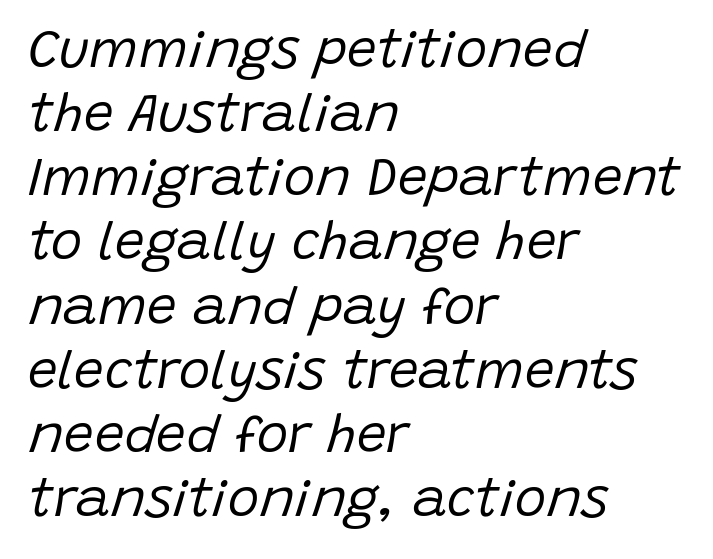
Underlining? Definitely not there. If you drew a line through each stem, it would be angled. A typesetter would call this proportional, since set widths differ per character. Between one letter and the next there's only the usual sliver of space. These lines stack with their left ends in a neat column. Stems and bowls with no extra thickness — not bold.
